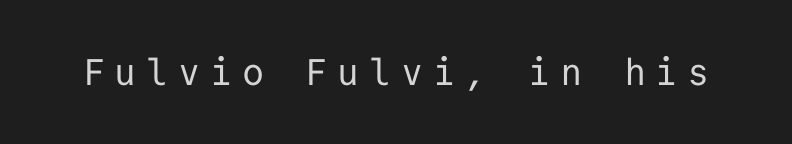
Q: Is the text bold? A: No.
Q: Is the text italic (slanted)? A: No, it is upright.
Q: Is the typeface a serif or a sans-serif typeface? A: Sans-serif.
Q: Is the text underlined? A: No.
Q: Is the spacing between letters normal or unusually wide? A: Unusually wide.
Q: Width (condensed, normal, or wide)? A: Normal.
Q: Stroke contrast? A: Low.
Q: x-height? A: Medium.
Q: Monospaced? A: Yes.
